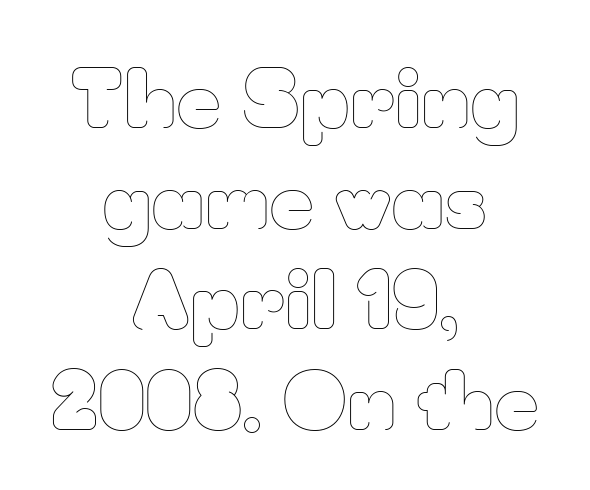
Q: Is the text bold? A: No.
Q: Is the text italic (slanted)? A: No, it is upright.
Q: Is the text underlined? A: No.
Q: How is the paragraph aligned? A: Centered.
Q: Is the spacing between letters normal or unusually wide? A: Normal.
Q: Is the spacing between lines tight, normal or loose? A: Normal.
Q: Width (condensed, normal, or wide)? A: Normal.
Q: Stroke contrast? A: Low.
Q: x-height? A: Small.
Q: Monospaced? A: No.
